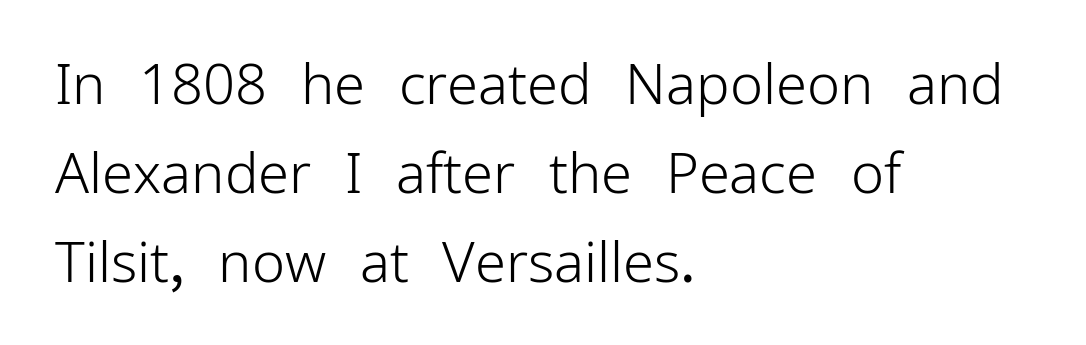
Quick note: interline space is typical. Stems and bowls with no extra thickness — not bold. What kind of face is this? One without serifs — a sans. Glyph-to-glyph distance matches everyday printed text. Horizontally, the lines are justified to the leading edge only. The zone under the glyphs is completely vacant.
